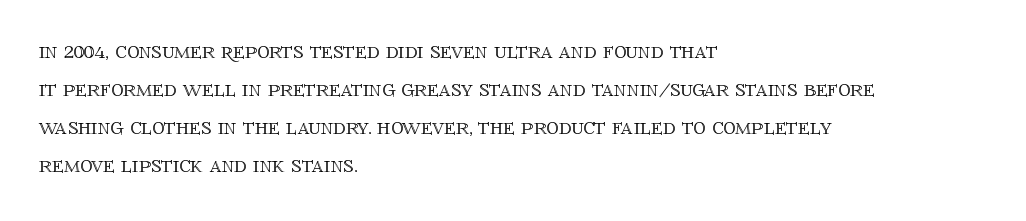
Q: Is the text italic (slanted)? A: No, it is upright.
Q: Is the text underlined? A: No.
Q: How is the paragraph aligned? A: Left-aligned.
Q: Is the spacing between letters normal or unusually wide? A: Normal.
Q: Is the spacing between lines tight, normal or loose? A: Normal.
